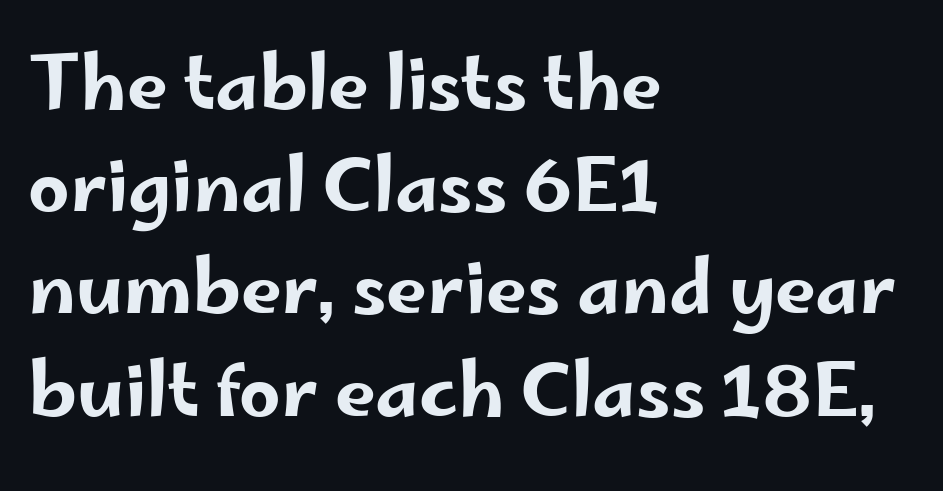
The image shows 73 px wide sans-serif type, upright; set left-aligned, normal line spacing (1.4x), normal letter spacing, not underlined; low stroke contrast and a small x-height.
